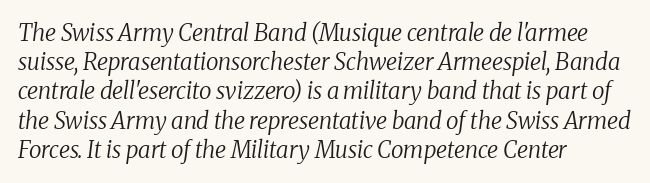
Baseline-to-baseline distance is the conventional proportion of letter height. The font sits on the lighter half of the weight spectrum, regular included. This sample is left-justified, so line endings fall wherever the words run out. You can tell it's italic because the verticals aren't actually vertical. Caption: standard tracking, unaltered. The area under the type is left untouched.
